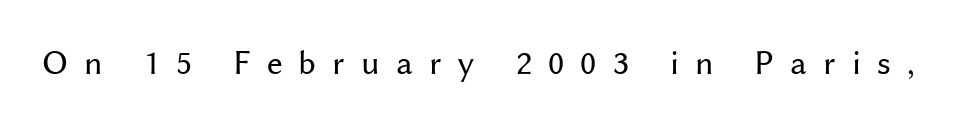
{"serif": "no", "italic": "no", "bold": "no", "weight": "regular", "width": "normal", "stroke_contrast": "medium", "x_height": "medium", "monospaced": "no", "underline": "no", "letter_spacing": "wide", "letter_spacing_em": 0.46, "glyph_px": 35}
